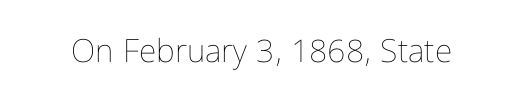
The image shows 32 px thin, condensed type, upright; set normal letter spacing, not underlined; low stroke contrast and a medium x-height.
